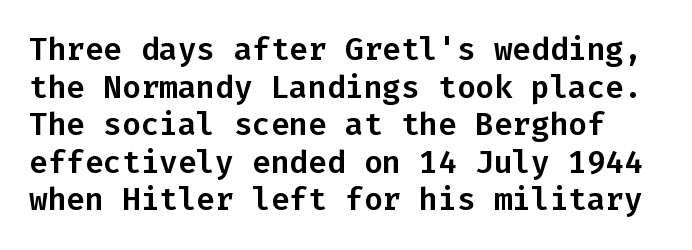
The image shows 31 px sans-serif type, upright, monospaced; set line spacing 1.21x, normal letter spacing, not underlined; low stroke contrast and a medium x-height.
